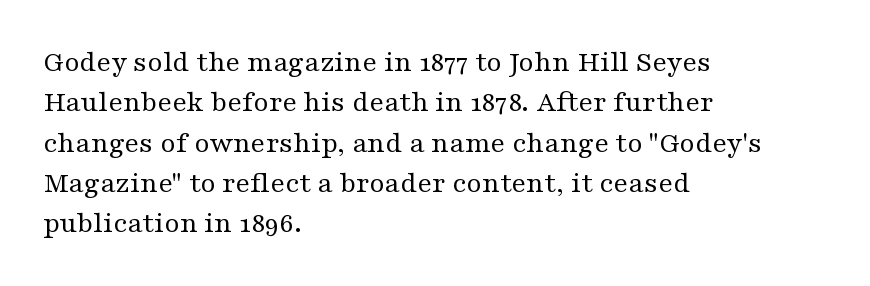
This is the regular roman posture of the typeface. The typesetter chose a ragged-right arrangement here. Think of a printed novel: that variable character pitch is what you see here. Leading matches the norm, producing a regular column. This rendering leaves character spacing at its baseline value.
